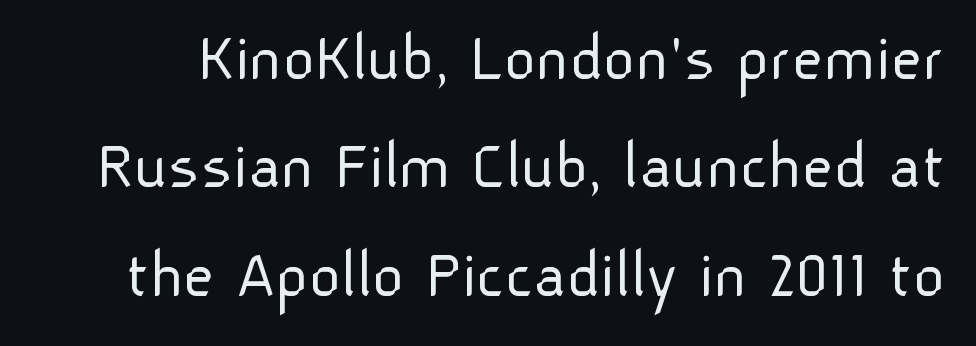
Q: Is the text bold? A: No.
Q: Is the text italic (slanted)? A: No, it is upright.
Q: Is the typeface a serif or a sans-serif typeface? A: Sans-serif.
Q: Is the text underlined? A: No.
Q: Is the spacing between letters normal or unusually wide? A: Normal.
Q: Is the spacing between lines tight, normal or loose? A: Normal.
Q: Width (condensed, normal, or wide)? A: Normal.
Q: Stroke contrast? A: Low.
Q: x-height? A: Medium.
Q: Monospaced? A: No.
